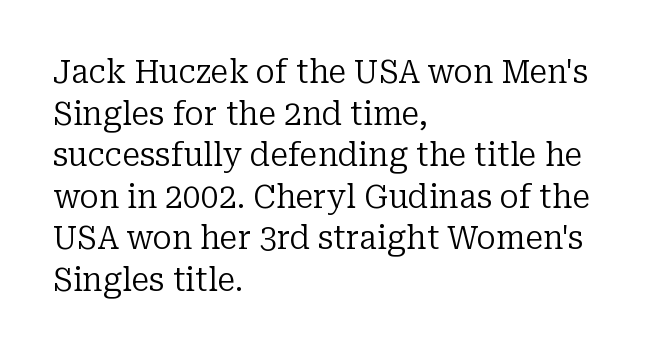
The strokes are not fattened; the text isn't bold. The letters advance in unequal steps, a hallmark of proportional type. Students, note that the glyphs here touch the page at normal intervals. The typesetter chose a ragged-right arrangement here.
